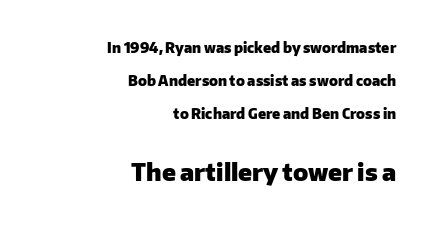
The image shows 24 px bold type, upright; set right-aligned, loose line spacing (2.36x), normal letter spacing, not underlined; the second (bottom) block is 1.71x larger.
